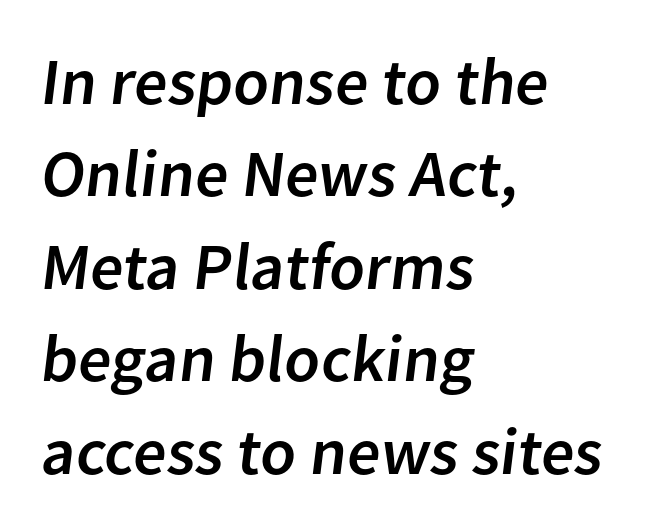
{"serif": "no", "width": "normal", "stroke_contrast": "low", "x_height": "medium", "monospaced": "no", "underline": "no", "align": "left", "line_spacing": "normal", "line_spacing_ratio": 1.4, "letter_spacing": "normal", "letter_spacing_em": 0.0, "glyph_px": 66}
